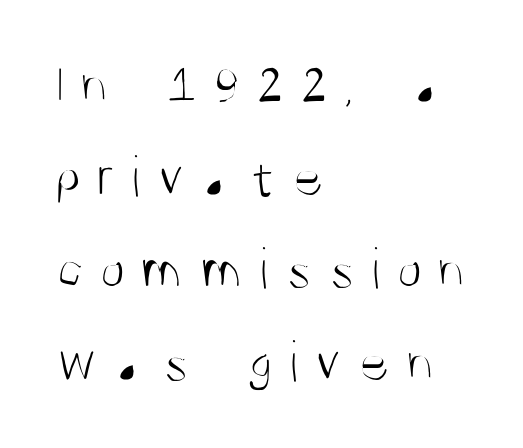
{"serif": "no", "italic": "no", "bold": "no", "weight": "light", "width": "condensed", "stroke_contrast": "medium", "x_height": "large", "monospaced": "no", "underline": "no", "align": "left", "line_spacing": "normal", "line_spacing_ratio": 1.57, "letter_spacing": "wide", "letter_spacing_em": 0.27, "glyph_px": 59}
